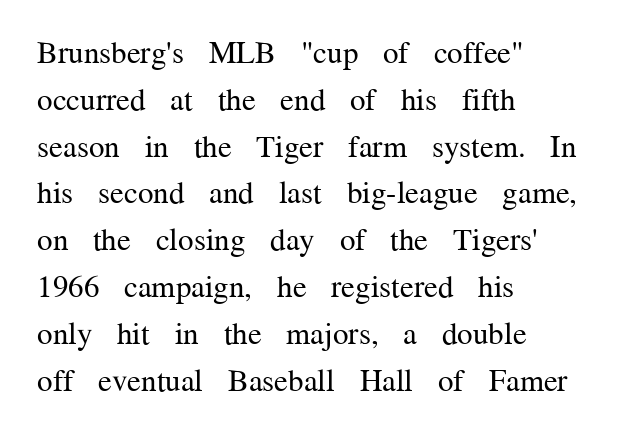
{"serif": "yes", "italic": "no", "bold": "no", "weight": "regular", "width": "normal", "stroke_contrast": "medium", "x_height": "medium", "monospaced": "no", "underline": "no", "align": "left", "line_spacing": "normal", "line_spacing_ratio": 1.51, "letter_spacing": "normal", "letter_spacing_em": 0.0, "glyph_px": 31}
